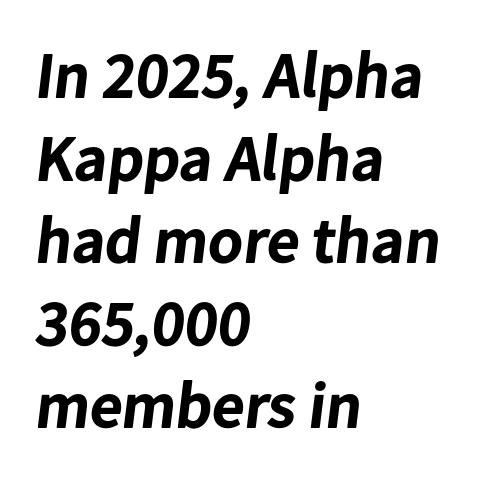
This rendering features lettering with no underline. Compared with an ordinary text face, these strokes are far heavier — a full bold. Reading down the block, your eye returns to a fixed left position each line. One glance says typical: line gaps are just what's usual. Think of a printed novel: that variable character pitch is what you see here.
